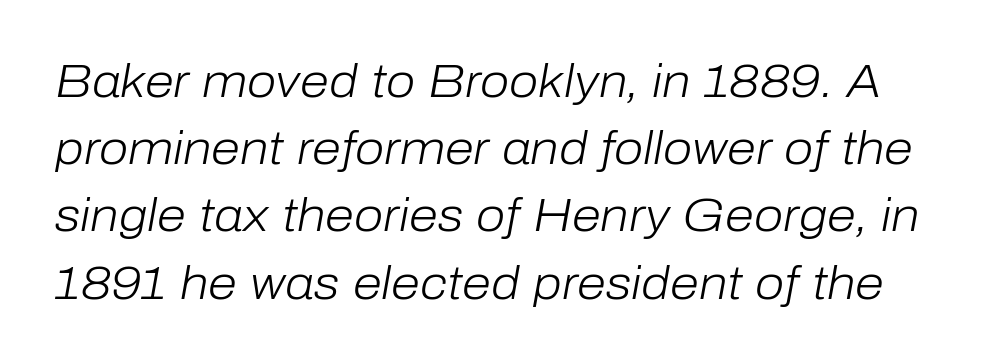
The image shows 47 px light type, italic (leaning right); set normal line spacing (1.43x), normal letter spacing, not underlined; low stroke contrast and a medium x-height.
